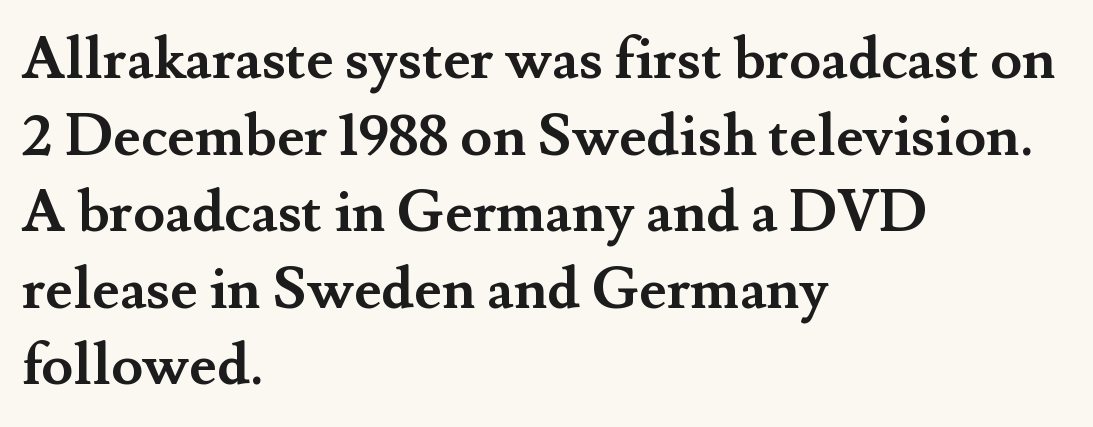
Q: Is the text bold? A: Yes.
Q: Is the text italic (slanted)? A: No, it is upright.
Q: Is the typeface a serif or a sans-serif typeface? A: Serif.
Q: Is the text underlined? A: No.
Q: How is the paragraph aligned? A: Left-aligned.
Q: Is the spacing between letters normal or unusually wide? A: Normal.
Q: Is the spacing between lines tight, normal or loose? A: Normal.
Q: Width (condensed, normal, or wide)? A: Normal.
Q: Stroke contrast? A: Medium.
Q: x-height? A: Small.
Q: Monospaced? A: No.
